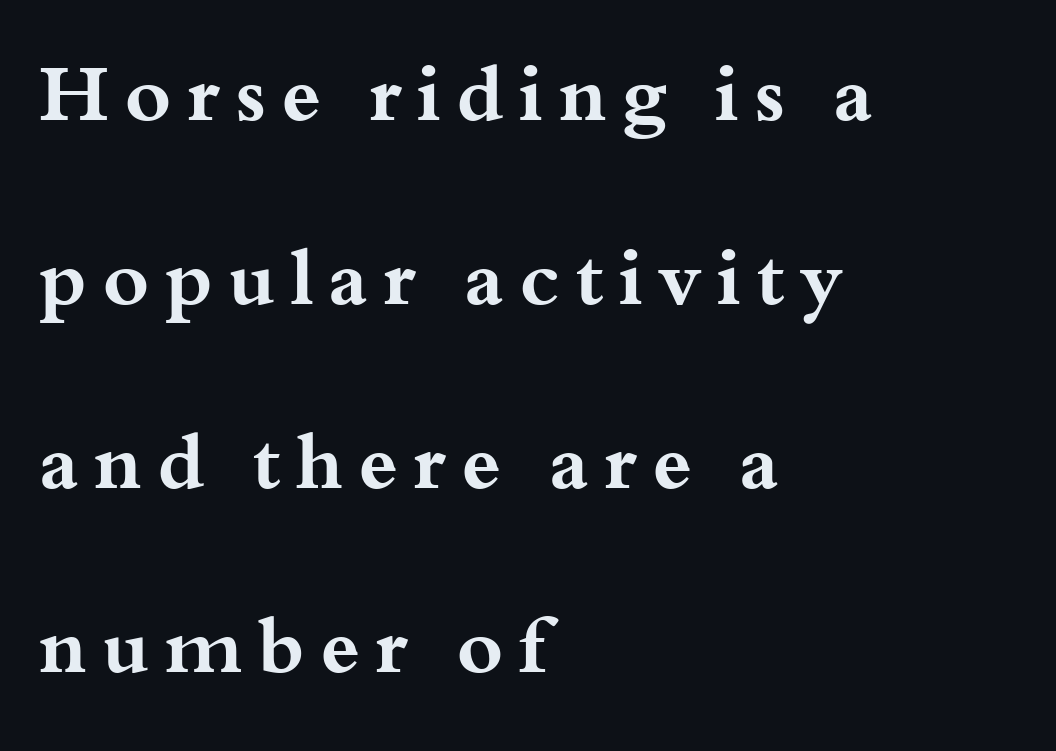
Q: Is the text bold? A: Yes.
Q: Is the text italic (slanted)? A: No, it is upright.
Q: Is the typeface a serif or a sans-serif typeface? A: Serif.
Q: Is the text underlined? A: No.
Q: How is the paragraph aligned? A: Left-aligned.
Q: Is the spacing between lines tight, normal or loose? A: Loose.
Q: Width (condensed, normal, or wide)? A: Wide.
Q: Stroke contrast? A: Medium.
Q: x-height? A: Small.
Q: Monospaced? A: No.
